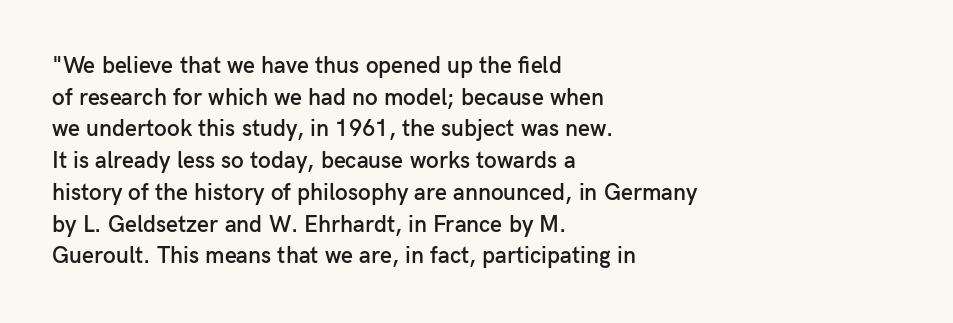
The image shows 23 px text type, upright; set left-aligned, normal line spacing (1.38x), normal letter spacing, not underlined.
